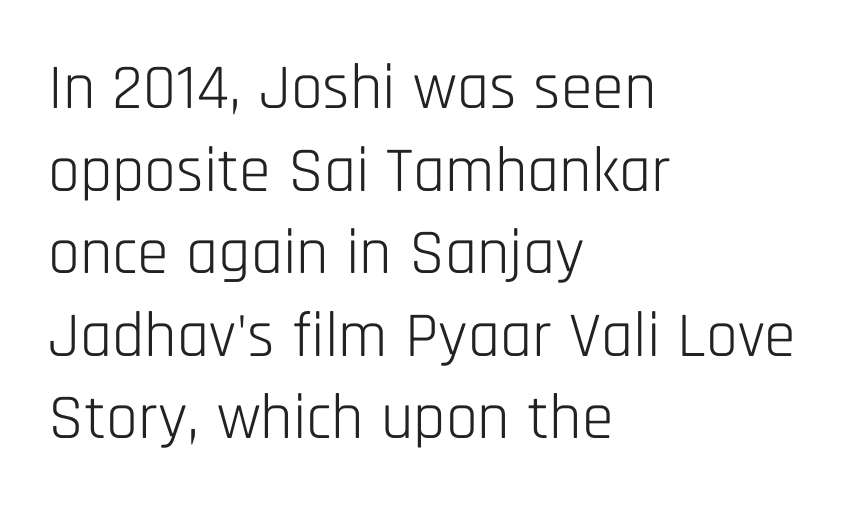
Q: Is the text bold? A: No.
Q: Is the text italic (slanted)? A: No, it is upright.
Q: Is the typeface a serif or a sans-serif typeface? A: Sans-serif.
Q: Is the text underlined? A: No.
Q: How is the paragraph aligned? A: Left-aligned.
Q: Is the spacing between letters normal or unusually wide? A: Normal.
Q: Is the spacing between lines tight, normal or loose? A: Normal.
Q: Width (condensed, normal, or wide)? A: Condensed.
Q: Stroke contrast? A: Low.
Q: x-height? A: Large.
Q: Monospaced? A: No.
